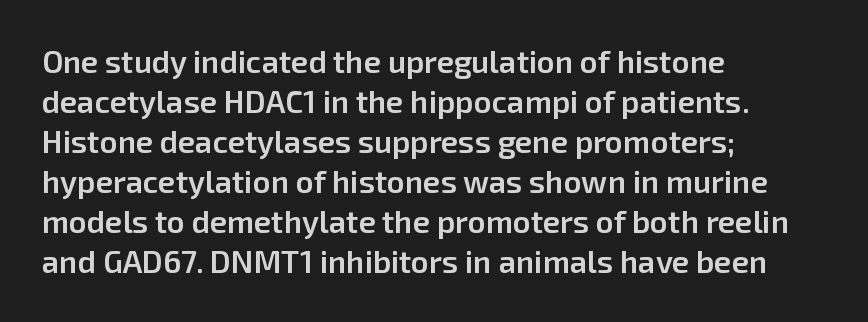
Q: Is the text bold? A: Semi-bold.
Q: Is the text italic (slanted)? A: No, it is upright.
Q: Is the typeface a serif or a sans-serif typeface? A: Sans-serif.
Q: Is the text underlined? A: No.
Q: How is the paragraph aligned? A: Left-aligned.
Q: Is the spacing between letters normal or unusually wide? A: Normal.
Q: Is the spacing between lines tight, normal or loose? A: Normal.
Q: Width (condensed, normal, or wide)? A: Normal.
Q: Stroke contrast? A: Low.
Q: x-height? A: Medium.
Q: Monospaced? A: No.
